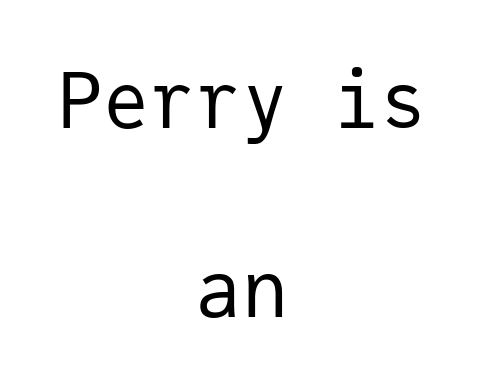
Posture: straight, roman, zero tilt. The face used here is monospaced, like something from a code editor. Notice the wide empty band between every row — that's loose leading. Tracking value appears to be zero — textbook default spacing. Weight class: somewhere from thin through regular. Unlike a traditional serif, this face leaves its strokes unadorned.
